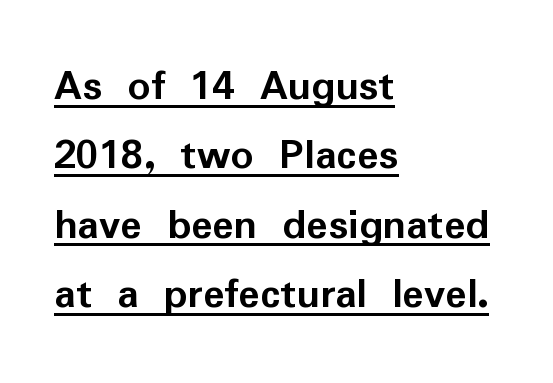
The image shows 45 px semibold sans-serif type, upright; set left-aligned, normal line spacing (1.54x), normal letter spacing, underlined; low stroke contrast and a medium x-height.
